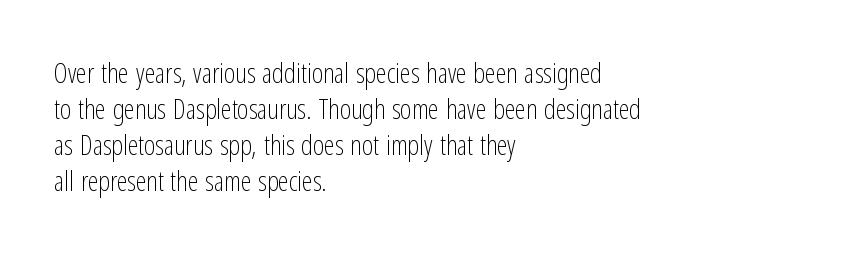
{"italic": "no", "bold": "no", "underline": "no", "align": "left", "line_spacing": "normal", "line_spacing_ratio": 1.33, "letter_spacing": "normal", "letter_spacing_em": 0.0, "glyph_px": 27}
